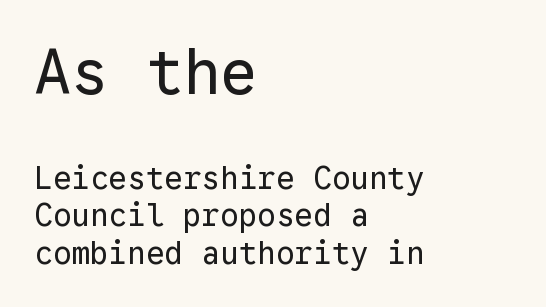
Unlike a traditional serif, this face leaves its strokes unadorned. You could count columns in this text — the font is strictly monospaced. The font is comparable to plain body text, perhaps lighter. No word sits above an underline. The letters stand upright; this is a roman face. The block sitting higher on the canvas is the one with enlarged characters.
